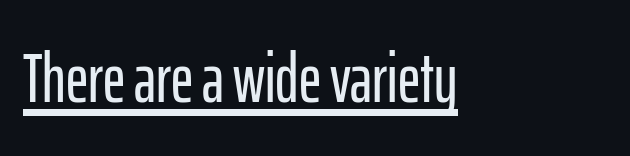
Nope, not italic — everything's standing straight. Horizontally, the lines are justified to the leading edge only. Is this a fixed-width face? No — the glyphs have proportional, varying widths. A typesetter would label this face a sans. What decoration does the sample have? An underline.
